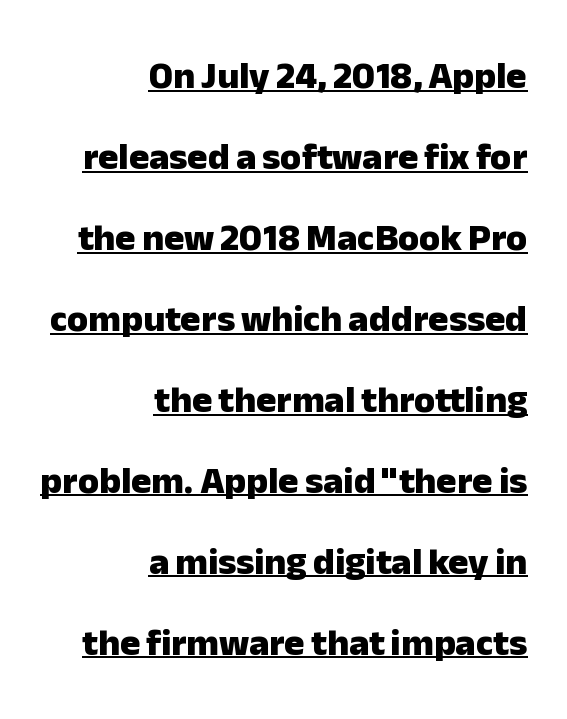
Every stem runs plumb, perpendicular to the baseline. Observe the absence of serifs on each vertical stroke in this sample. Caption: bold face, heavy strokes. Typeset ragged left — the right edge is the straight one. You could not count columns in this text — the font is proportionally spaced.
